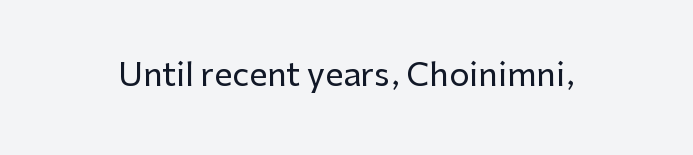
Q: Is the text italic (slanted)? A: No, it is upright.
Q: Is the typeface a serif or a sans-serif typeface? A: Sans-serif.
Q: Is the text underlined? A: No.
Q: Is the spacing between letters normal or unusually wide? A: Normal.
Q: Width (condensed, normal, or wide)? A: Normal.
Q: Stroke contrast? A: Low.
Q: x-height? A: Medium.
Q: Monospaced? A: No.
